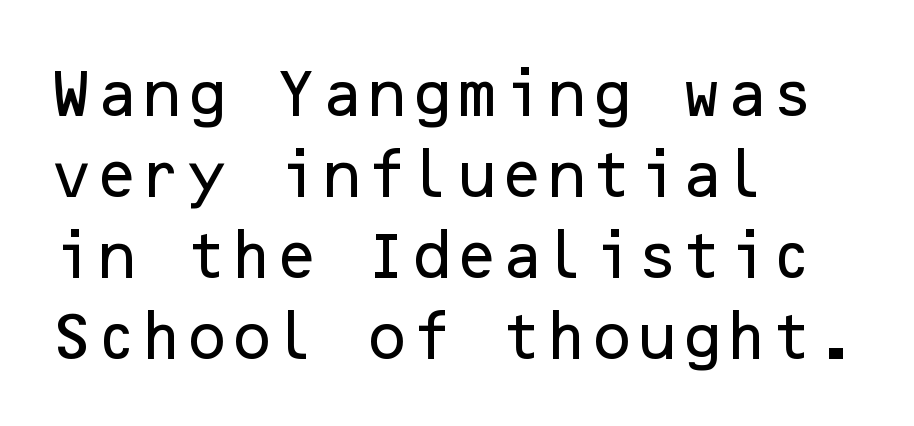
The image shows 52 px sans-serif type, upright; set left-aligned, normal line spacing (1.56x), normal letter spacing, not underlined; low stroke contrast and a medium x-height.
